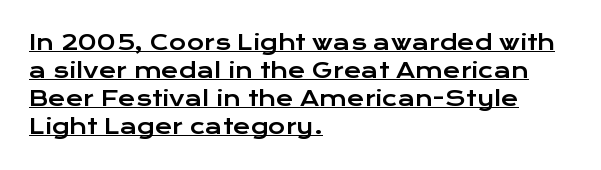
The image shows 21 px text type, upright; set left-aligned, normal line spacing (1.34x), normal letter spacing, underlined.
